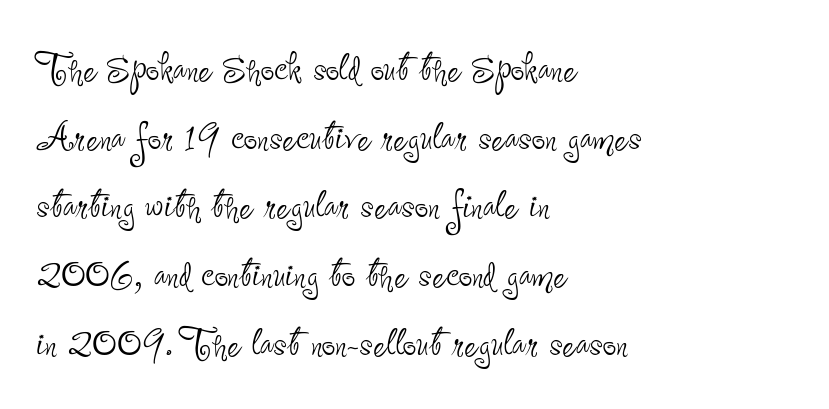
The image shows 48 px thin, condensed sans-serif type; set left-aligned, normal line spacing (1.43x), normal letter spacing, not underlined; low stroke contrast and a small x-height.
